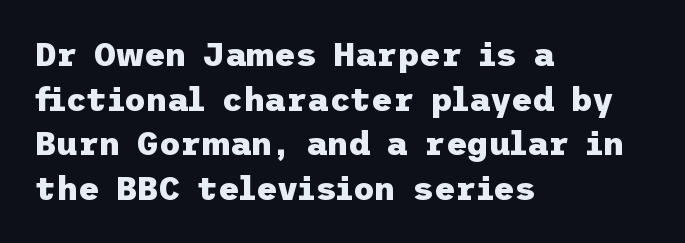
No extra tracking has been applied to these lines. I'd call this a sans setting — the letters go barefoot. Style check: upright. Descender tails drop into unmarked territory. One-word summary of the alignment: left. The font is running at its bold setting.
